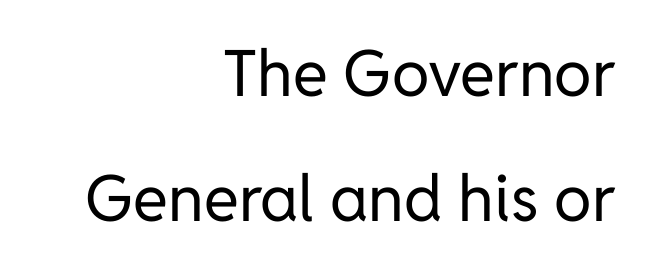
Q: Is the text bold? A: No.
Q: Is the text italic (slanted)? A: No, it is upright.
Q: Is the typeface a serif or a sans-serif typeface? A: Sans-serif.
Q: Is the text underlined? A: No.
Q: How is the paragraph aligned? A: Right-aligned.
Q: Is the spacing between letters normal or unusually wide? A: Normal.
Q: Is the spacing between lines tight, normal or loose? A: Loose.
Q: Width (condensed, normal, or wide)? A: Normal.
Q: Stroke contrast? A: Low.
Q: x-height? A: Medium.
Q: Monospaced? A: No.
